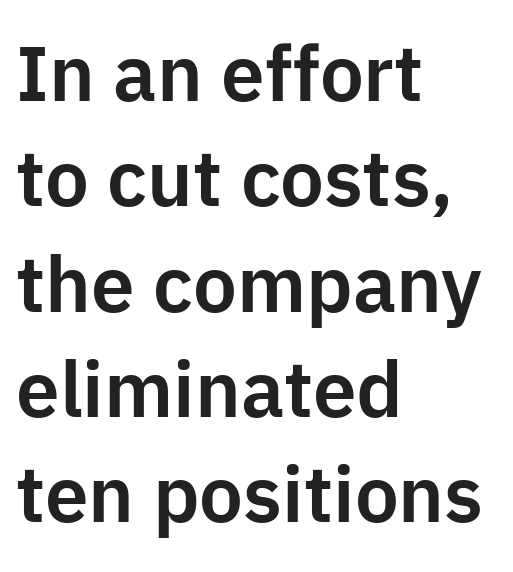
You could not count columns in this text — the font is proportionally spaced. The string is rendered with underlining switched off. Tracking value appears to be zero — textbook default spacing. You can tell it's not italic because the verticals are truly vertical. Notice how the passage keeps a crisp vertical edge on the left only.
